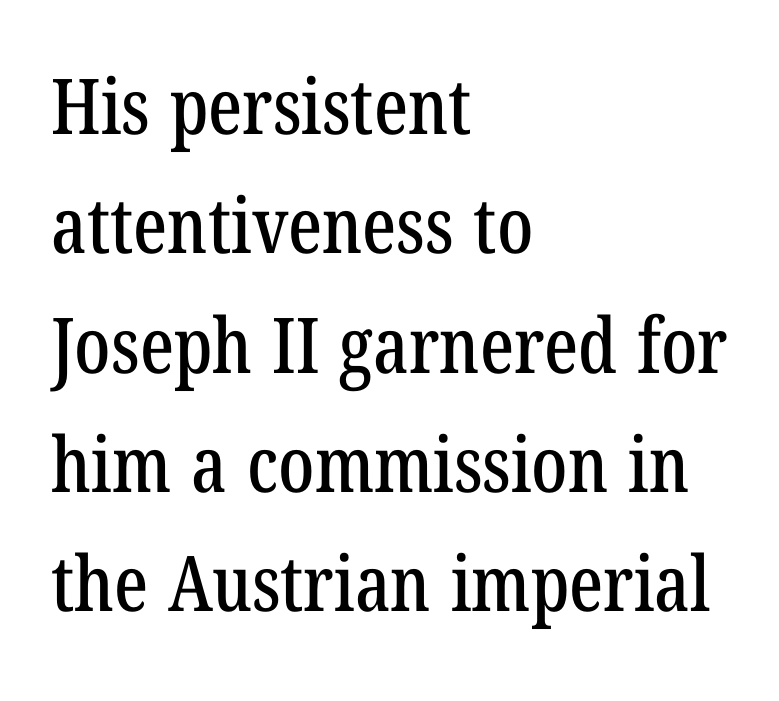
The image shows 77 px condensed serif type; set left-aligned, normal line spacing (1.55x), normal letter spacing, not underlined; low stroke contrast and a medium x-height.
